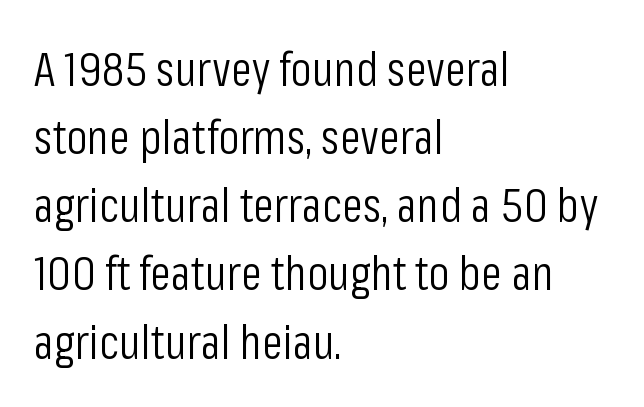
Q: Is the text bold? A: No.
Q: Is the text italic (slanted)? A: No, it is upright.
Q: Is the typeface a serif or a sans-serif typeface? A: Sans-serif.
Q: Is the text underlined? A: No.
Q: How is the paragraph aligned? A: Left-aligned.
Q: Is the spacing between letters normal or unusually wide? A: Normal.
Q: Is the spacing between lines tight, normal or loose? A: Normal.
Q: Width (condensed, normal, or wide)? A: Condensed.
Q: Stroke contrast? A: Low.
Q: x-height? A: Medium.
Q: Monospaced? A: No.
